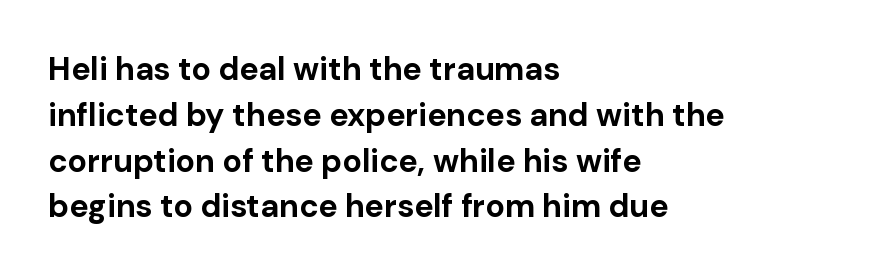
Q: Is the text bold? A: Yes.
Q: Is the text italic (slanted)? A: No, it is upright.
Q: Is the typeface a serif or a sans-serif typeface? A: Sans-serif.
Q: Is the text underlined? A: No.
Q: How is the paragraph aligned? A: Left-aligned.
Q: Is the spacing between letters normal or unusually wide? A: Normal.
Q: Is the spacing between lines tight, normal or loose? A: Normal.
Q: Width (condensed, normal, or wide)? A: Normal.
Q: Stroke contrast? A: Low.
Q: x-height? A: Medium.
Q: Monospaced? A: No.
